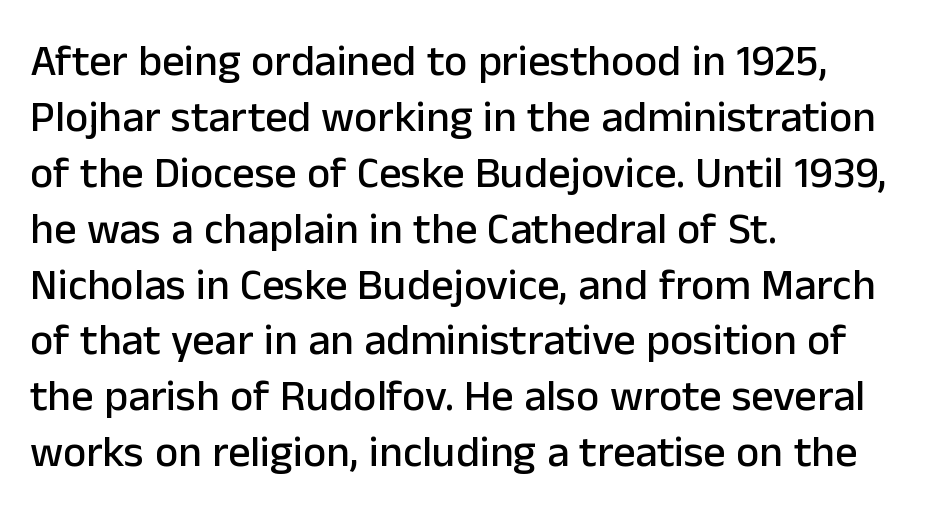
The image shows 44 px sans-serif type, upright; set left-aligned, normal line spacing (1.27x), normal letter spacing, not underlined; low stroke contrast and a medium x-height.
